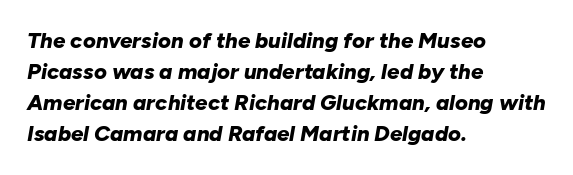
The image shows 22 px bold type, italic (leaning right); set left-aligned, normal line spacing (1.41x), normal letter spacing, not underlined.
